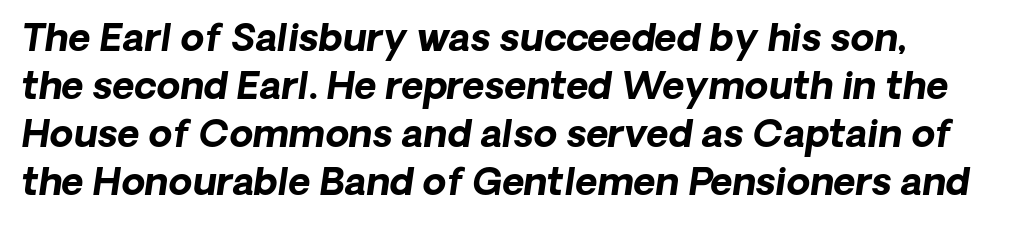
Q: Is the text bold? A: Yes.
Q: Is the typeface a serif or a sans-serif typeface? A: Sans-serif.
Q: Is the text underlined? A: No.
Q: How is the paragraph aligned? A: Left-aligned.
Q: Is the spacing between letters normal or unusually wide? A: Normal.
Q: Is the spacing between lines tight, normal or loose? A: Normal.
Q: Width (condensed, normal, or wide)? A: Normal.
Q: Stroke contrast? A: Low.
Q: x-height? A: Medium.
Q: Monospaced? A: No.
